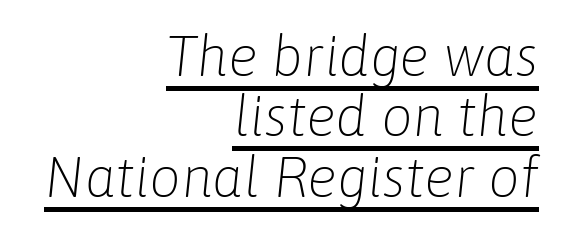
{"italic": "yes", "lean": "right", "slant_degrees": 6, "bold": "no", "weight": "light", "width": "normal", "stroke_contrast": "low", "x_height": "medium", "monospaced": "no", "underline": "yes", "align": "right", "line_spacing": "tight", "line_spacing_ratio": 1.08, "letter_spacing": "normal", "letter_spacing_em": 0.0, "glyph_px": 56}
